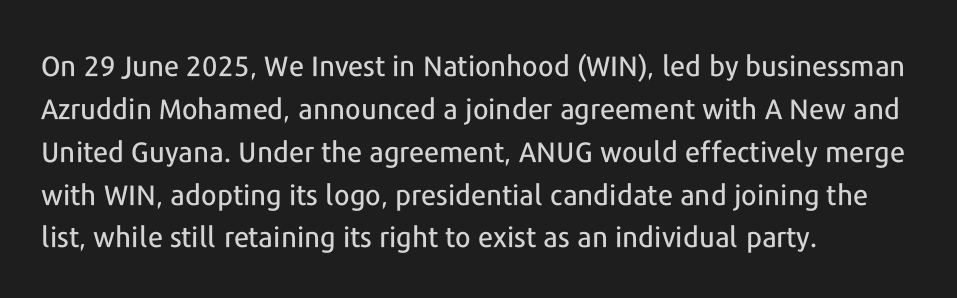
Varying glyph widths throughout — classic text-font behaviour. Only glyphs here, with clear space below each row. The designer went with a sans here, leaving each stem footless. You could call the tracking neutral — neither tight nor loose.
